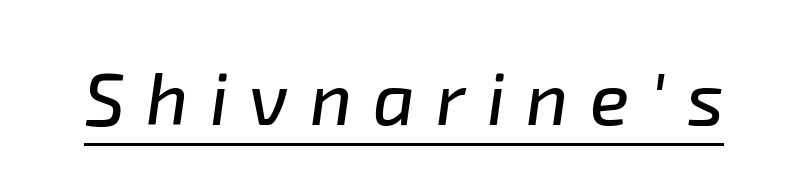
{"italic": "yes", "lean": "right", "slant_degrees": 8, "width": "normal", "stroke_contrast": "low", "x_height": "medium", "monospaced": "no", "underline": "yes", "letter_spacing": "wide", "letter_spacing_em": 0.29, "glyph_px": 73}
